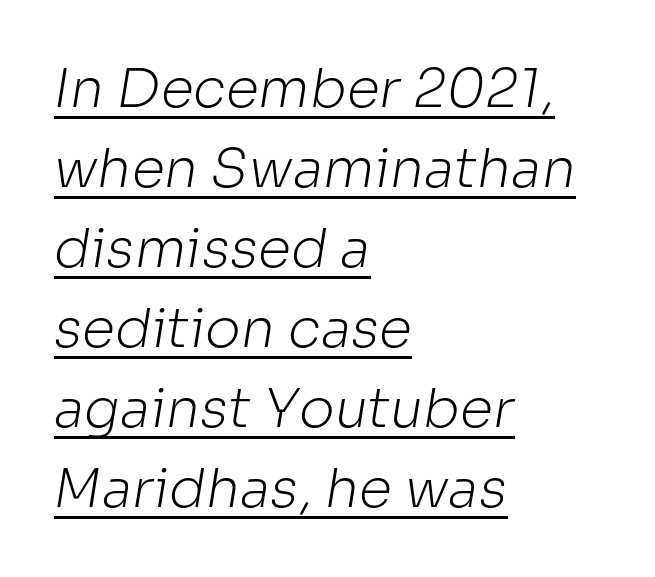
Q: Is the text bold? A: No.
Q: Is the typeface a serif or a sans-serif typeface? A: Sans-serif.
Q: Is the text underlined? A: Yes.
Q: How is the paragraph aligned? A: Left-aligned.
Q: Is the spacing between letters normal or unusually wide? A: Normal.
Q: Is the spacing between lines tight, normal or loose? A: Normal.
Q: Width (condensed, normal, or wide)? A: Normal.
Q: Stroke contrast? A: Low.
Q: x-height? A: Medium.
Q: Monospaced? A: No.
